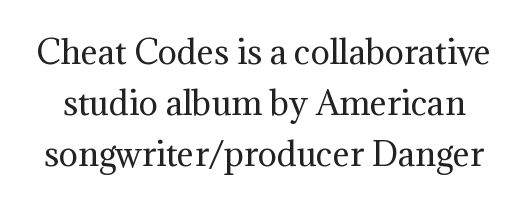
Quick note: underline off. No chunkiness to these letters — they're not bold. No extra tracking has been applied to these lines. This is serif lettering, the kind often seen in printed books. Every character sits straight up, as roman type does. The leading is moderate, giving the passage an even texture.
